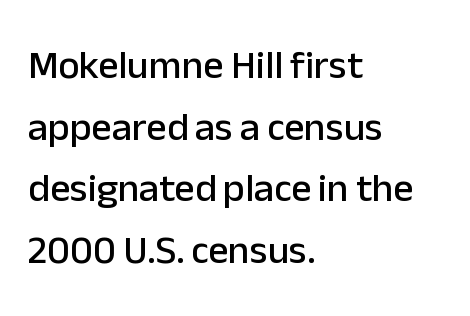
Q: Is the text italic (slanted)? A: No, it is upright.
Q: Is the typeface a serif or a sans-serif typeface? A: Sans-serif.
Q: Is the text underlined? A: No.
Q: How is the paragraph aligned? A: Left-aligned.
Q: Is the spacing between letters normal or unusually wide? A: Normal.
Q: Is the spacing between lines tight, normal or loose? A: Normal.
Q: Width (condensed, normal, or wide)? A: Normal.
Q: Stroke contrast? A: Low.
Q: x-height? A: Medium.
Q: Monospaced? A: No.
